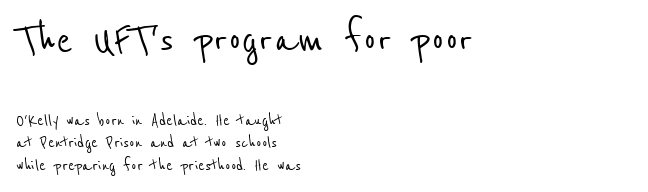
{"serif": "no", "width": "condensed", "stroke_contrast": "low", "x_height": "medium", "monospaced": "no", "underline": "no", "align": "left", "line_spacing": "tight", "line_spacing_ratio": 1.13, "letter_spacing": "normal", "letter_spacing_em": 0.0, "larger_block": "first", "size_ratio": 2.45, "glyph_px": 49}
